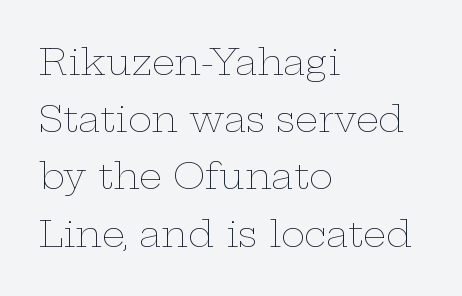
The image shows 36 px thin, wide type, upright; set left-aligned, normal line spacing (1.59x), normal letter spacing, not underlined; low stroke contrast and a medium x-height.
